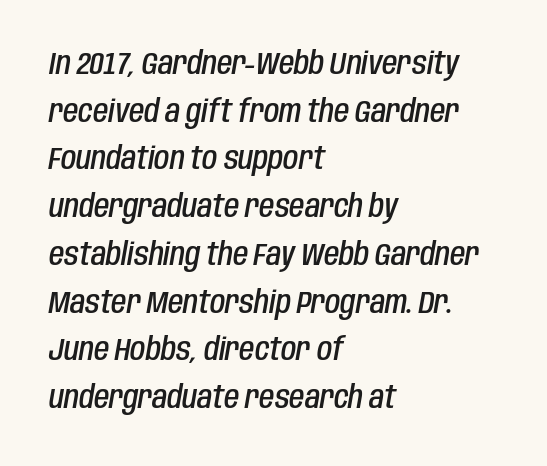
Compared with an ordinary text face, these strokes are moderately heavier — a semibold. Decoration check: the copy has no underline. Is the letter spacing exaggerated? No — it looks like the ordinary default. You can tell it's italic because the verticals aren't actually vertical. Line starts are locked; line ends wander. Vertically, the passage feels balanced, rows spaced as you'd expect.
